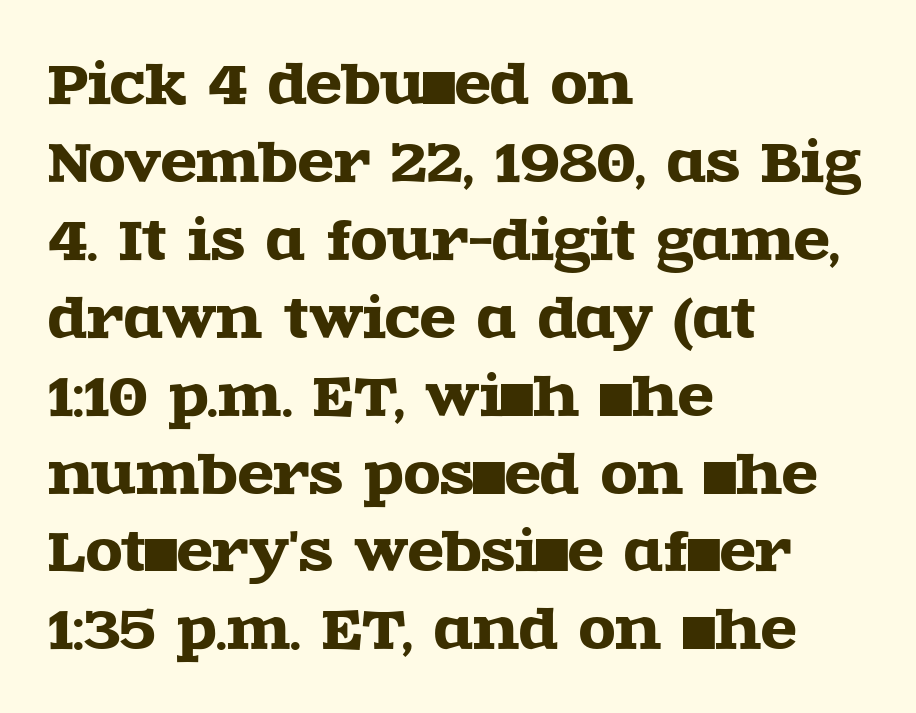
Stroke terminals: seriffed. Teacher's note: observe the even left margin — that is flush-left alignment. How would I describe the line gaps? Plain and ordinary. The letterforms sit shoulder to shoulder at normal distance.
